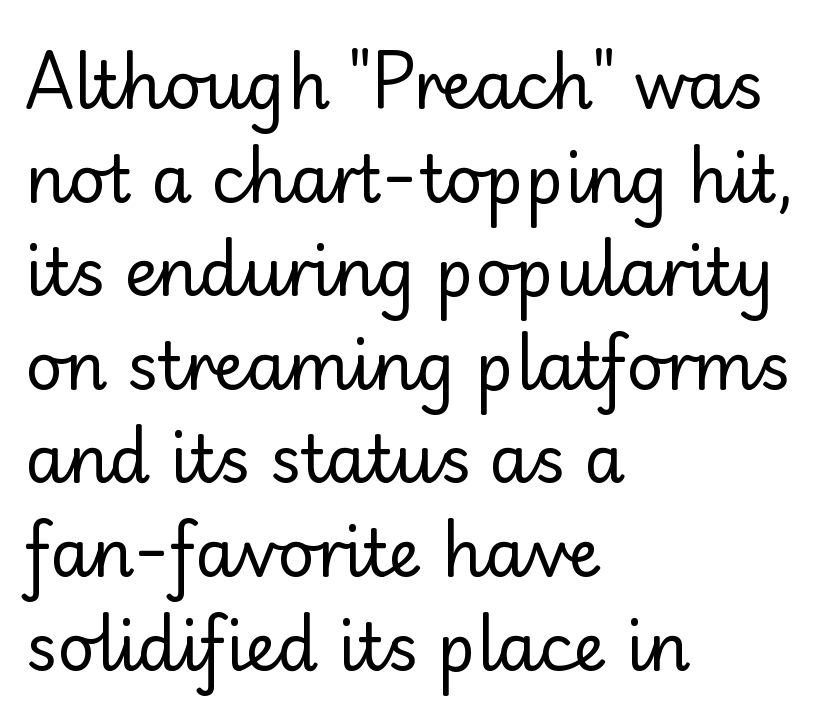
The image shows 65 px regular-weight sans-serif type, upright; set left-aligned, normal line spacing (1.44x), normal letter spacing, not underlined; low stroke contrast and a small x-height.
